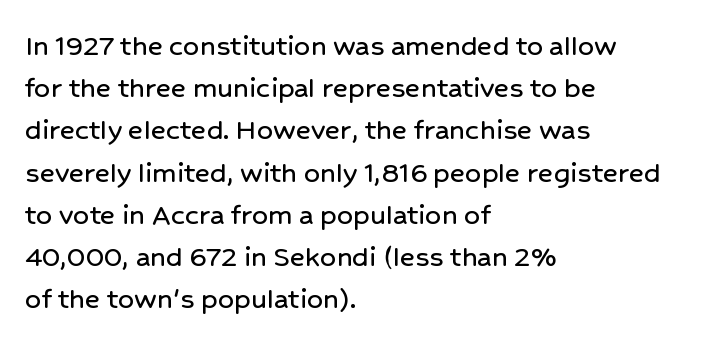
Q: Is the text italic (slanted)? A: No, it is upright.
Q: Is the typeface a serif or a sans-serif typeface? A: Sans-serif.
Q: Is the text underlined? A: No.
Q: How is the paragraph aligned? A: Left-aligned.
Q: Is the spacing between letters normal or unusually wide? A: Normal.
Q: Is the spacing between lines tight, normal or loose? A: Normal.
Q: Width (condensed, normal, or wide)? A: Normal.
Q: Stroke contrast? A: Low.
Q: x-height? A: Medium.
Q: Monospaced? A: No.
